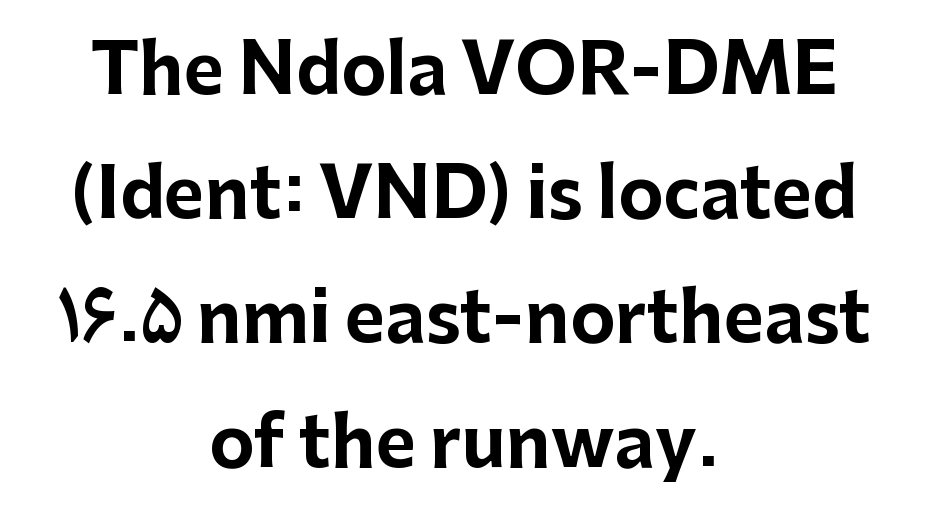
Only glyphs here, with clear space below each row. Compared with typical body copy, the letter spacing here is the same. Note the varied advance widths — an 'i' is clearly narrower than an 'm'. Look at the bottom of the vertical strokes: they stop flat, with no serifs.
